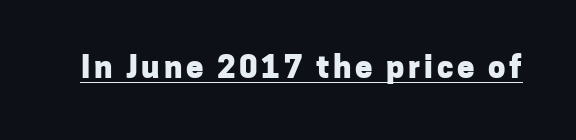
Ordinary non-slanted type is in use. Proportional: the letters do not fall into vertical columns. Students, observe the line beneath the letters — that is underlining. Its strokes are broad and dark, the hallmark of bold type.
